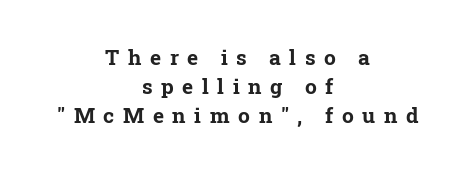
A centered setting, common on invitations and titles, is used for this passage. Interline gaps are of average width in this sample. Do the letters lean? They stand straight. Tracking value appears strongly positive — letters spread wide. Heavy, bold letterforms.
